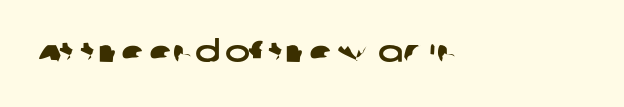
The image shows 30 px wide sans-serif type; set normal letter spacing, not underlined; low stroke contrast and a large x-height.
